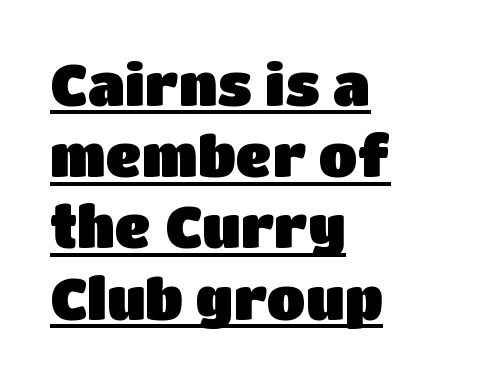
Q: Is the text italic (slanted)? A: No, it is upright.
Q: Is the typeface a serif or a sans-serif typeface? A: Sans-serif.
Q: Is the text underlined? A: Yes.
Q: How is the paragraph aligned? A: Left-aligned.
Q: Is the spacing between letters normal or unusually wide? A: Normal.
Q: Is the spacing between lines tight, normal or loose? A: Normal.
Q: Width (condensed, normal, or wide)? A: Normal.
Q: Stroke contrast? A: Low.
Q: x-height? A: Large.
Q: Monospaced? A: No.
